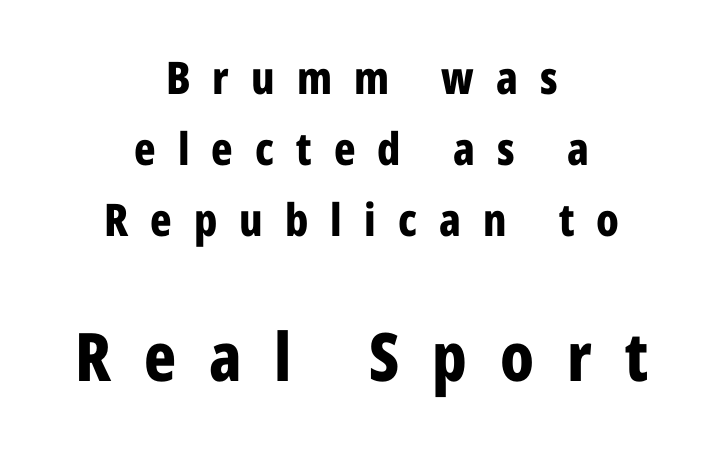
Q: Is the text bold? A: Yes.
Q: Is the text italic (slanted)? A: No, it is upright.
Q: Is the typeface a serif or a sans-serif typeface? A: Sans-serif.
Q: Is the text underlined? A: No.
Q: How is the paragraph aligned? A: Centered.
Q: Is the spacing between letters normal or unusually wide? A: Unusually wide.
Q: Is the spacing between lines tight, normal or loose? A: Normal.
Q: Which block of text is set in a larger size, the first (top) or the second (bottom)? A: The second (bottom) one.
Q: Width (condensed, normal, or wide)? A: Condensed.
Q: Stroke contrast? A: Low.
Q: x-height? A: Medium.
Q: Monospaced? A: No.
